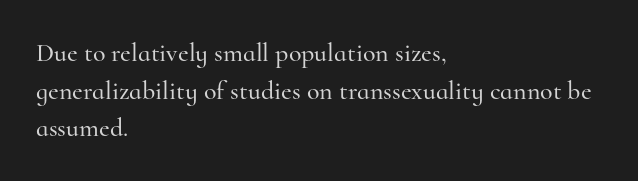
Q: Is the text italic (slanted)? A: No, it is upright.
Q: Is the text underlined? A: No.
Q: How is the paragraph aligned? A: Left-aligned.
Q: Is the spacing between letters normal or unusually wide? A: Normal.
Q: Is the spacing between lines tight, normal or loose? A: Normal.
